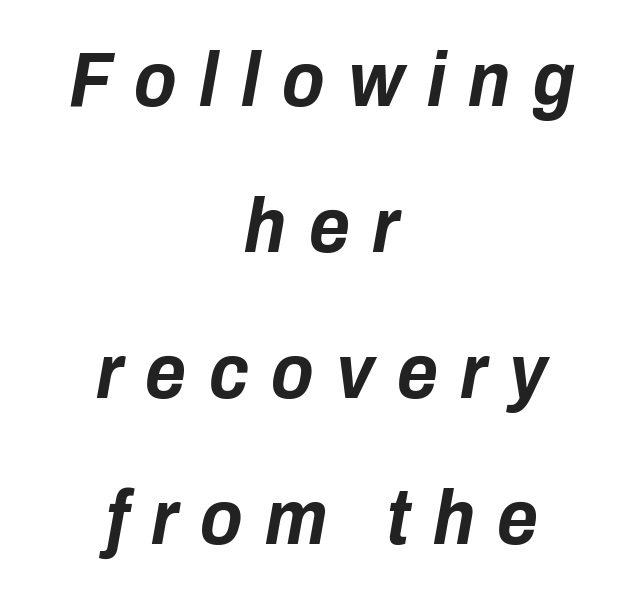
{"italic": "yes", "lean": "right", "slant_degrees": 10, "bold": "yes", "weight": "bold", "width": "condensed", "stroke_contrast": "low", "x_height": "medium", "monospaced": "no", "underline": "no", "align": "center", "line_spacing_ratio": 1.87, "letter_spacing": "wide", "letter_spacing_em": 0.29, "glyph_px": 78}
